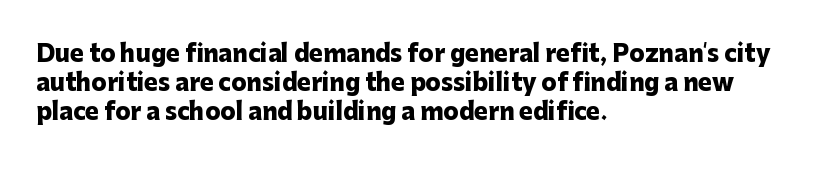
Q: Is the text bold? A: Yes.
Q: Is the text italic (slanted)? A: No, it is upright.
Q: Is the text underlined? A: No.
Q: How is the paragraph aligned? A: Left-aligned.
Q: Is the spacing between letters normal or unusually wide? A: Normal.
Q: Is the spacing between lines tight, normal or loose? A: Normal.
